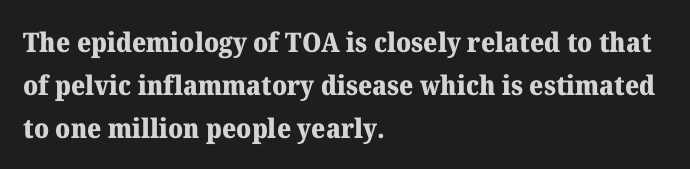
Typesetter's note: full bold, strokes at maximum text heaviness. Quick note: interline space is typical. Compared with a centered layout, this one pins lines to the left instead. Tall strokes in this sample are plumb rather than angled. The tracking reads as untouched default to a designer's eye. Has an underline been added? It has not.
